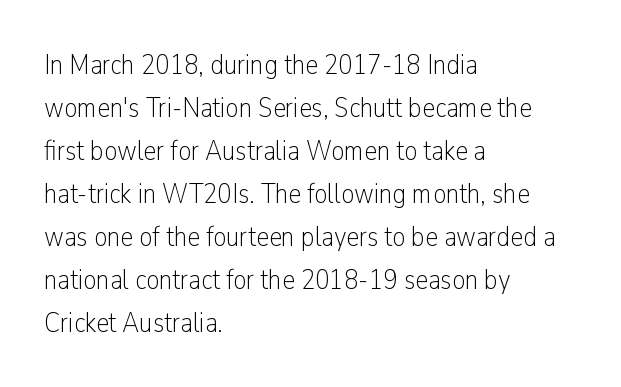
Q: Is the text bold? A: No.
Q: Is the text italic (slanted)? A: No, it is upright.
Q: Is the typeface a serif or a sans-serif typeface? A: Sans-serif.
Q: Is the text underlined? A: No.
Q: How is the paragraph aligned? A: Left-aligned.
Q: Is the spacing between letters normal or unusually wide? A: Normal.
Q: Is the spacing between lines tight, normal or loose? A: Normal.
Q: Width (condensed, normal, or wide)? A: Condensed.
Q: Stroke contrast? A: Low.
Q: x-height? A: Medium.
Q: Monospaced? A: No.
